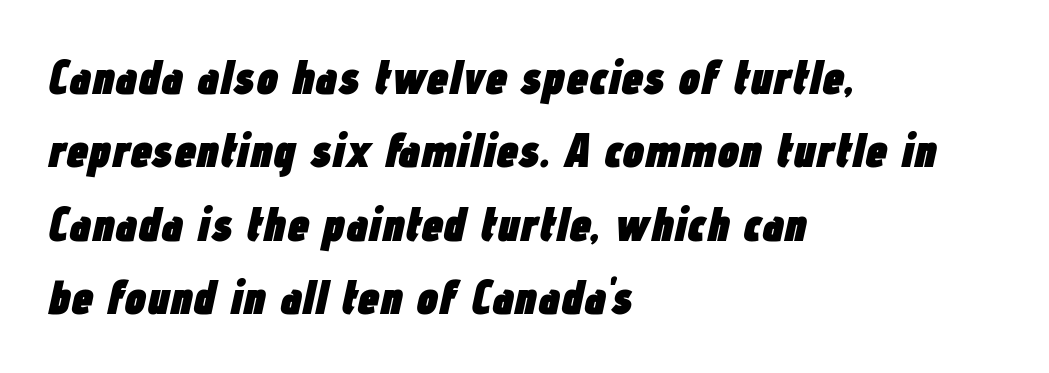
The image shows 49 px heavy, condensed type, italic (leaning right); set left-aligned, normal line spacing (1.5x), normal letter spacing, not underlined; low stroke contrast and a medium x-height.
